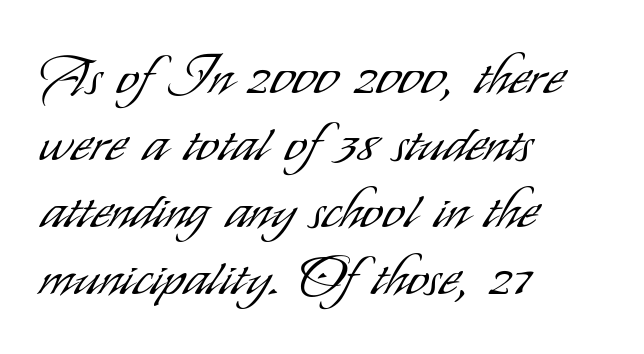
Q: Is the text bold? A: No.
Q: Is the text italic (slanted)? A: Yes.
Q: Is the typeface a serif or a sans-serif typeface? A: Sans-serif.
Q: Is the text underlined? A: No.
Q: How is the paragraph aligned? A: Left-aligned.
Q: Is the spacing between letters normal or unusually wide? A: Normal.
Q: Width (condensed, normal, or wide)? A: Condensed.
Q: Stroke contrast? A: Low.
Q: x-height? A: Small.
Q: Monospaced? A: No.
